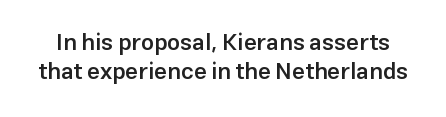
The strip under each line holds only bare page. These lines keep a tight, regular rhythm from letter to letter. Slightly chunky letters — semibold, I'd say, not full bold. The designer left line spacing at the default. When letters stand straight like this, we call the style roman or upright.
